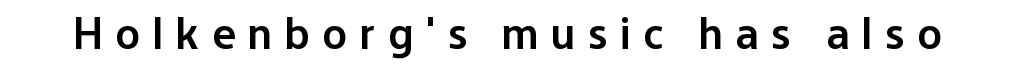
Q: Is the text bold? A: Semi-bold.
Q: Is the text italic (slanted)? A: No, it is upright.
Q: Is the typeface a serif or a sans-serif typeface? A: Sans-serif.
Q: Is the text underlined? A: No.
Q: Is the spacing between letters normal or unusually wide? A: Unusually wide.
Q: Width (condensed, normal, or wide)? A: Normal.
Q: Stroke contrast? A: Low.
Q: x-height? A: Medium.
Q: Monospaced? A: No.
